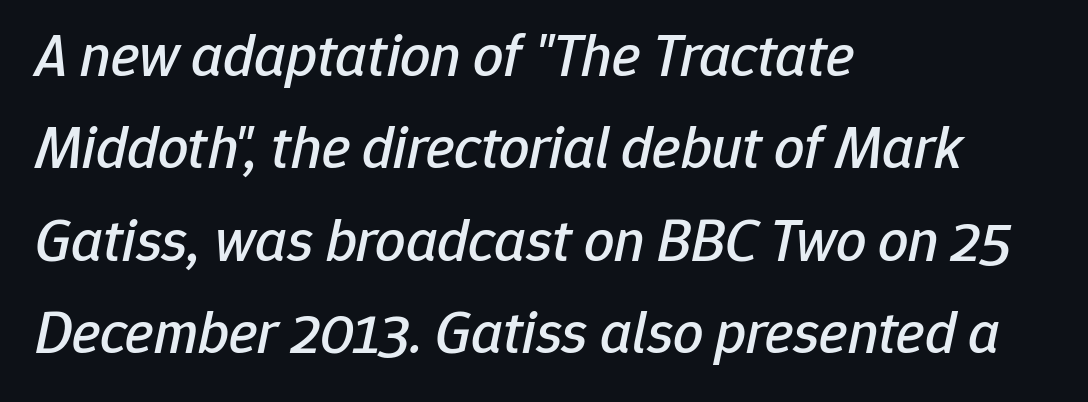
{"italic": "yes", "lean": "right", "slant_degrees": 12, "width": "normal", "stroke_contrast": "low", "x_height": "medium", "monospaced": "no", "underline": "no", "align": "left", "line_spacing": "normal", "line_spacing_ratio": 1.54, "letter_spacing": "normal", "letter_spacing_em": 0.0, "glyph_px": 60}
